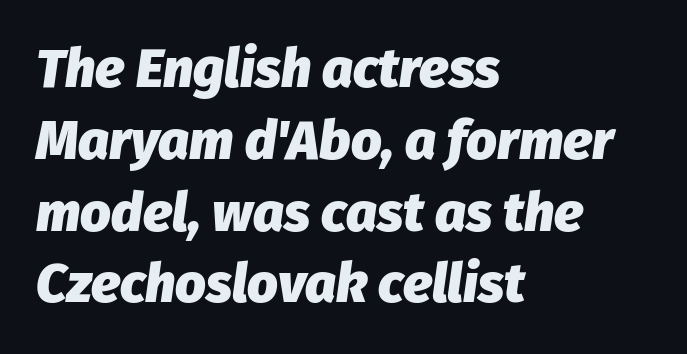
Q: Is the text bold? A: Yes.
Q: Is the text italic (slanted)? A: Yes, it leans right by about 8 degrees.
Q: Is the text underlined? A: No.
Q: How is the paragraph aligned? A: Left-aligned.
Q: Is the spacing between letters normal or unusually wide? A: Normal.
Q: Is the spacing between lines tight, normal or loose? A: Normal.
Q: Width (condensed, normal, or wide)? A: Normal.
Q: Stroke contrast? A: Low.
Q: x-height? A: Medium.
Q: Monospaced? A: No.
